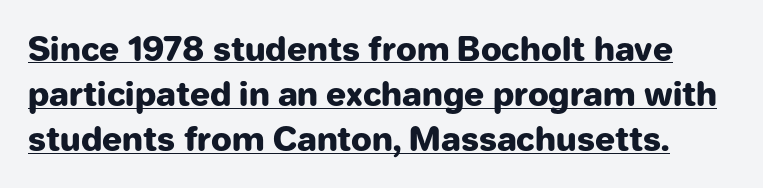
Caption: standard tracking, unaltered. The rendering uses a moderate line-height, typical for paragraphs. Each line of the rendering has a horizontal stroke beneath the glyphs. Proportional: the letters do not fall into vertical columns. The glyphs have the mass of a bold cut. Are there feet on the stems? There aren't — it's a sans.
